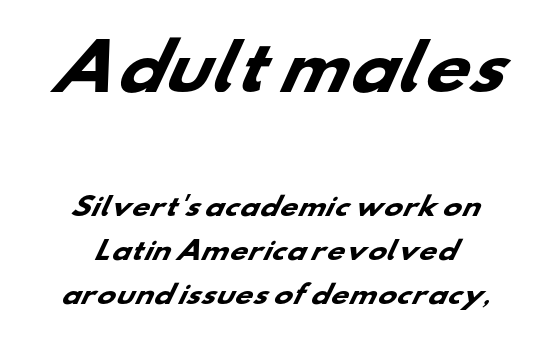
The image shows 62 px heavy, wide sans-serif type; set line spacing 1.75x, normal letter spacing, not underlined; the first (top) block is 2.48x larger; low stroke contrast and a small x-height.
